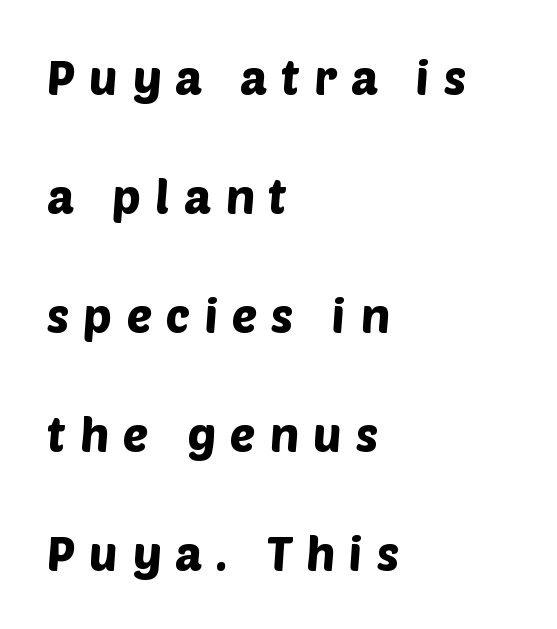
Q: Is the typeface a serif or a sans-serif typeface? A: Sans-serif.
Q: Is the text underlined? A: No.
Q: How is the paragraph aligned? A: Left-aligned.
Q: Is the spacing between letters normal or unusually wide? A: Unusually wide.
Q: Is the spacing between lines tight, normal or loose? A: Loose.
Q: Width (condensed, normal, or wide)? A: Normal.
Q: Stroke contrast? A: Low.
Q: x-height? A: Large.
Q: Monospaced? A: No.
